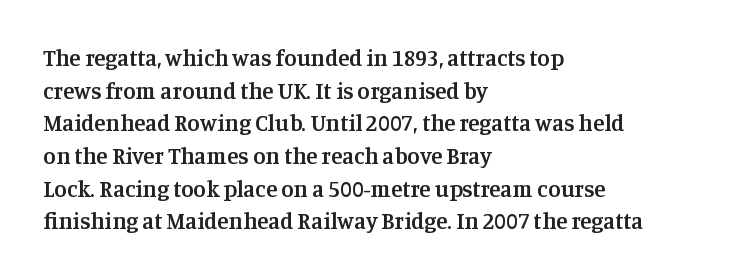
A classic flush-left, rag-right setting is used for this passage. Inter-character spacing is left at the font's built-in metrics. Notice how descenders clear the ascenders below comfortably — that's standard leading. Stroke thickness is moderately raised; the sample reads as semibold. Quick note: underline off.
